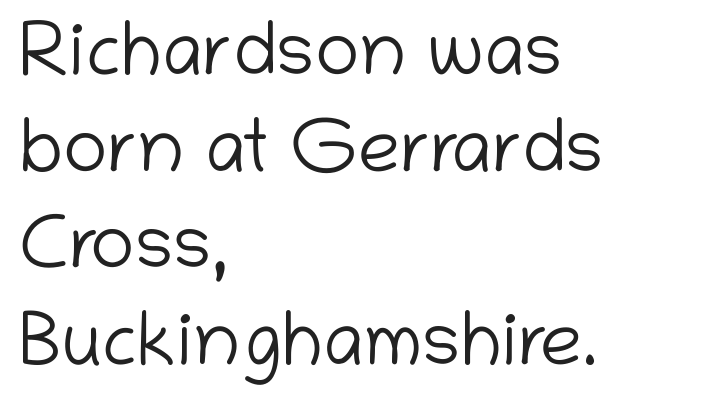
Vertical stems look standard width or narrower in stroke. A student would call this left alignment; a typographer would say flush left, rag right. In terms of leading, this rendering sits right in the middle. Any mark beneath the type? The region is blank. Letterform terminals end flat and unadorned throughout the passage. The face used here is proportionally spaced, like ordinary book or web type.
